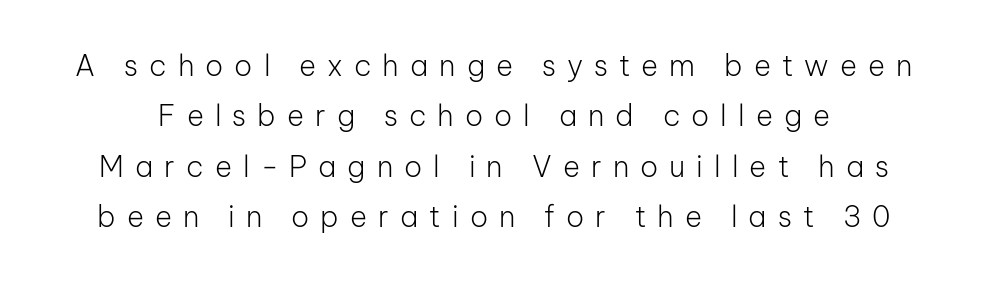
The image shows 29 px light sans-serif type, upright; set line spacing 1.74x, unusually wide letter spacing (+0.38 em), not underlined; low stroke contrast and a medium x-height.
